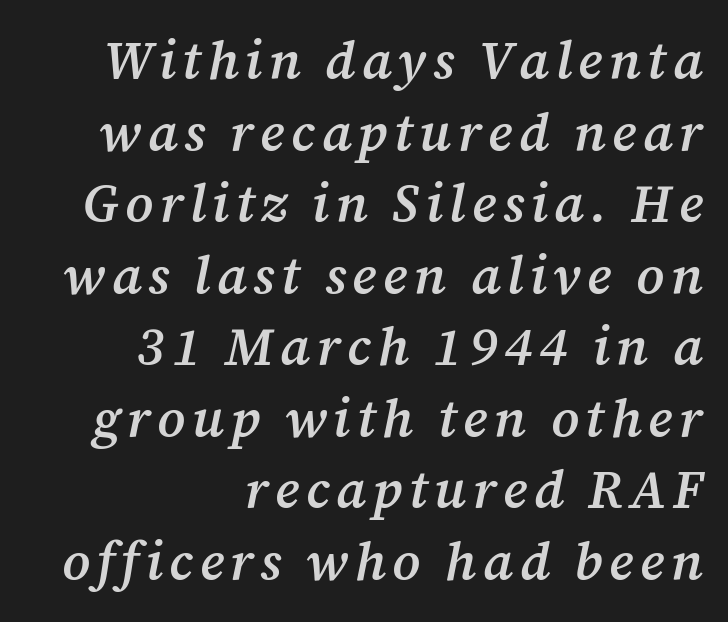
{"serif": "yes", "italic": "yes", "lean": "right", "slant_degrees": 12, "bold": "semi", "weight": "semibold", "width": "normal", "stroke_contrast": "medium", "x_height": "medium", "monospaced": "no", "underline": "no", "align": "right", "line_spacing": "normal", "line_spacing_ratio": 1.35, "glyph_px": 53}
